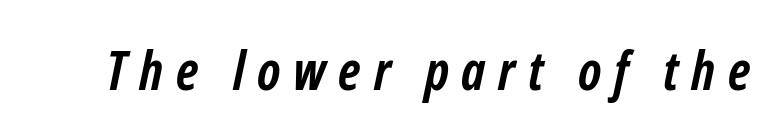
Q: Is the text bold? A: Yes.
Q: Is the text italic (slanted)? A: Yes, it leans right by about 12 degrees.
Q: Is the text underlined? A: No.
Q: Is the spacing between letters normal or unusually wide? A: Unusually wide.
Q: Width (condensed, normal, or wide)? A: Condensed.
Q: Stroke contrast? A: Low.
Q: x-height? A: Medium.
Q: Monospaced? A: No.
